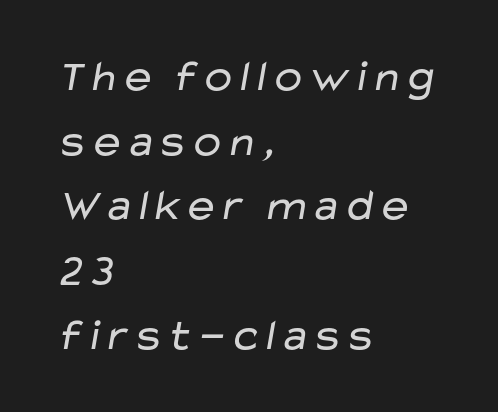
Q: Is the text bold? A: No.
Q: Is the typeface a serif or a sans-serif typeface? A: Sans-serif.
Q: Is the text underlined? A: No.
Q: How is the paragraph aligned? A: Left-aligned.
Q: Is the spacing between letters normal or unusually wide? A: Normal.
Q: Is the spacing between lines tight, normal or loose? A: Normal.
Q: Width (condensed, normal, or wide)? A: Wide.
Q: Stroke contrast? A: Low.
Q: x-height? A: Medium.
Q: Monospaced? A: No.
